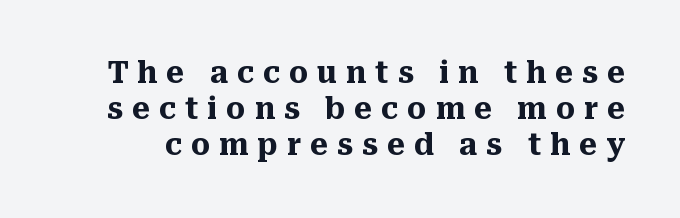
Q: Is the text bold? A: Yes.
Q: Is the text italic (slanted)? A: No, it is upright.
Q: Is the typeface a serif or a sans-serif typeface? A: Serif.
Q: Is the text underlined? A: No.
Q: Is the spacing between letters normal or unusually wide? A: Unusually wide.
Q: Width (condensed, normal, or wide)? A: Normal.
Q: Stroke contrast? A: Medium.
Q: x-height? A: Medium.
Q: Monospaced? A: No.
